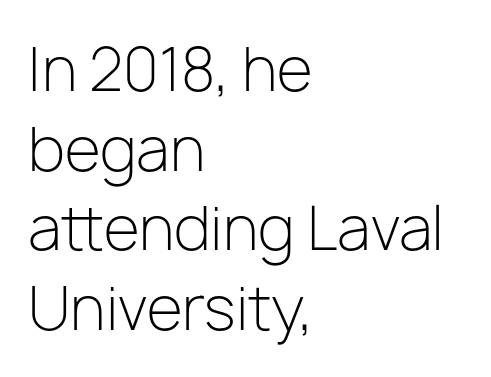
The line texture is even and compact thanks to regular tracking. Posture: vertical. Varying glyph widths throughout — classic text-font behaviour. Summary of vertical rhythm: regular, with standard interline spacing.
